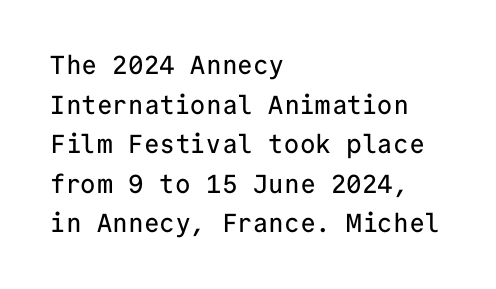
{"italic": "no", "underline": "no", "align": "left", "line_spacing": "normal", "line_spacing_ratio": 1.52, "letter_spacing": "normal", "letter_spacing_em": 0.0, "glyph_px": 26}
